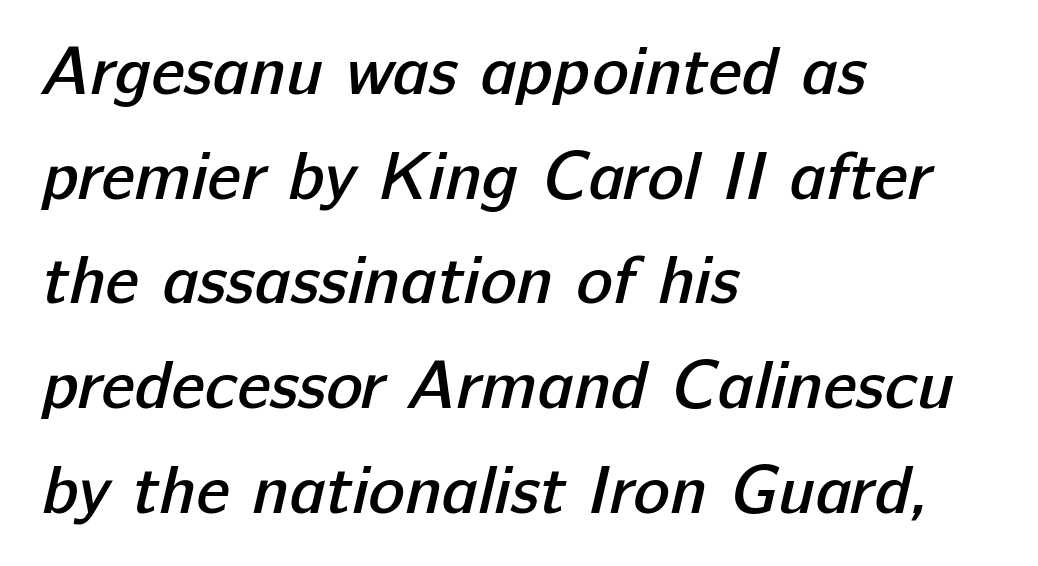
The image shows 68 px semibold sans-serif type; set left-aligned, normal line spacing (1.54x), normal letter spacing, not underlined; low stroke contrast and a medium x-height.
